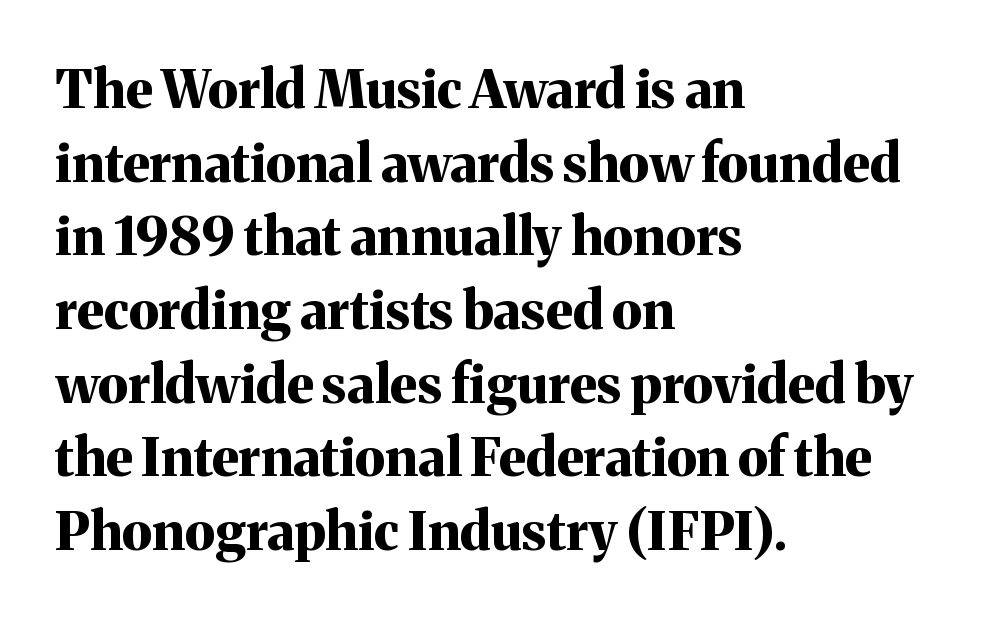
Q: Is the text bold? A: Yes.
Q: Is the text italic (slanted)? A: No, it is upright.
Q: Is the typeface a serif or a sans-serif typeface? A: Serif.
Q: Is the text underlined? A: No.
Q: How is the paragraph aligned? A: Left-aligned.
Q: Is the spacing between letters normal or unusually wide? A: Normal.
Q: Is the spacing between lines tight, normal or loose? A: Normal.
Q: Width (condensed, normal, or wide)? A: Normal.
Q: Stroke contrast? A: Medium.
Q: x-height? A: Medium.
Q: Monospaced? A: No.
